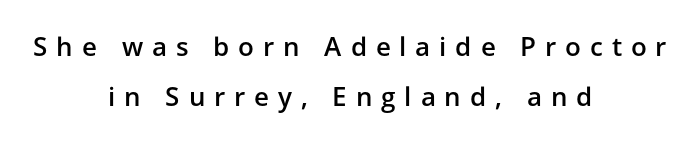
Caption: multi-line text, centered on the measure. Notice the strokes are somewhat thickened but not fully heavy: this is a semibold. Honestly, there is no underline to notice here at all. The typography opts for an upright posture over an oblique one.
